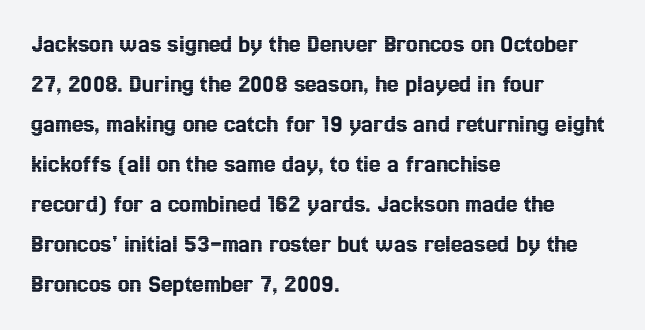
{"italic": "no", "underline": "no", "align": "left", "line_spacing": "normal", "line_spacing_ratio": 1.54, "letter_spacing": "normal", "letter_spacing_em": 0.0, "glyph_px": 26}
